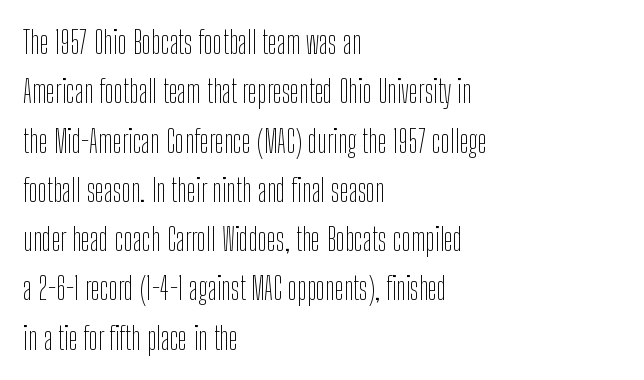
This rendering employs a face without finishing strokes, i.e., a sans-serif. Do the characters align in a grid? No, the font is proportional. These lines stack with their left ends in a neat column. The gaps between neighbouring characters are ordinary and unremarkable.
